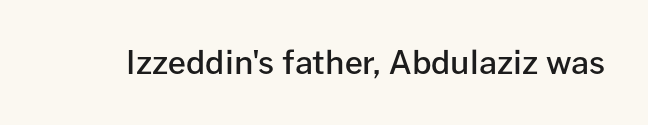
The image shows 32 px semibold sans-serif type, upright; set normal letter spacing, not underlined; low stroke contrast and a medium x-height.
